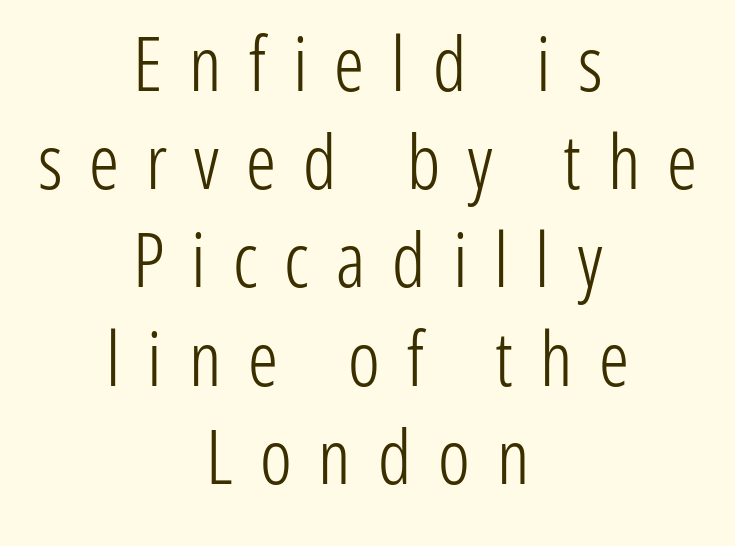
Q: Is the text bold? A: No.
Q: Is the text italic (slanted)? A: No, it is upright.
Q: Is the typeface a serif or a sans-serif typeface? A: Sans-serif.
Q: Is the text underlined? A: No.
Q: How is the paragraph aligned? A: Centered.
Q: Is the spacing between letters normal or unusually wide? A: Unusually wide.
Q: Is the spacing between lines tight, normal or loose? A: Normal.
Q: Width (condensed, normal, or wide)? A: Condensed.
Q: Stroke contrast? A: Low.
Q: x-height? A: Medium.
Q: Monospaced? A: No.
